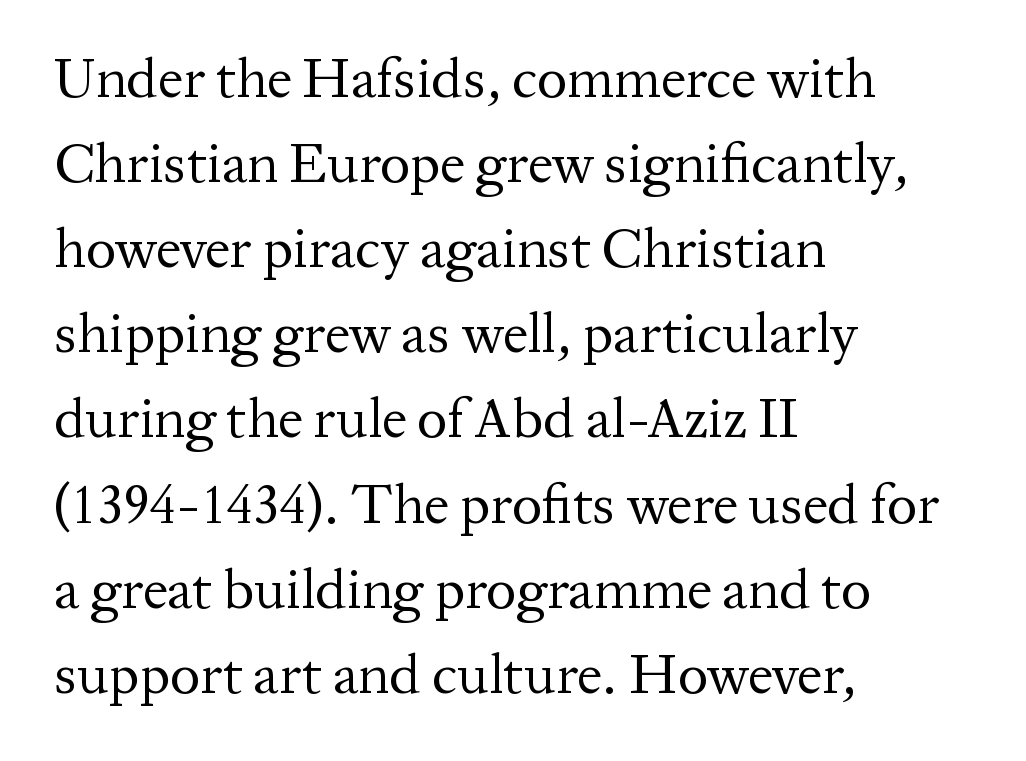
Q: Is the text bold? A: No.
Q: Is the text italic (slanted)? A: No, it is upright.
Q: Is the typeface a serif or a sans-serif typeface? A: Serif.
Q: Is the text underlined? A: No.
Q: How is the paragraph aligned? A: Left-aligned.
Q: Is the spacing between letters normal or unusually wide? A: Normal.
Q: Is the spacing between lines tight, normal or loose? A: Normal.
Q: Width (condensed, normal, or wide)? A: Normal.
Q: Stroke contrast? A: Medium.
Q: x-height? A: Medium.
Q: Monospaced? A: No.
